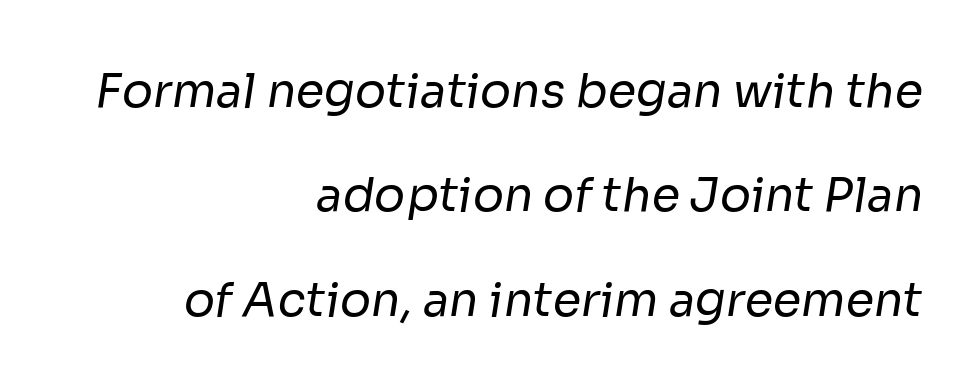
The image shows 46 px regular-weight sans-serif type; set right-aligned, loose line spacing (2.27x), normal letter spacing, not underlined; low stroke contrast and a medium x-height.
